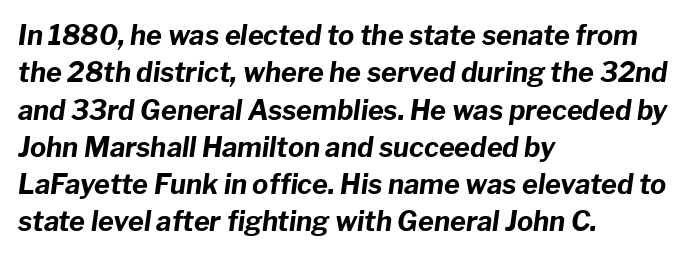
Q: Is the text bold? A: Yes.
Q: Is the text italic (slanted)? A: Yes, it leans right by about 8 degrees.
Q: Is the text underlined? A: No.
Q: How is the paragraph aligned? A: Left-aligned.
Q: Is the spacing between letters normal or unusually wide? A: Normal.
Q: Is the spacing between lines tight, normal or loose? A: Normal.
